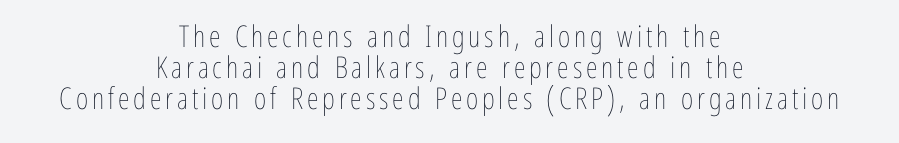
The image shows 30 px thin, condensed type, upright; set centered, tight line spacing (1.04x), not underlined; low stroke contrast and a medium x-height.
